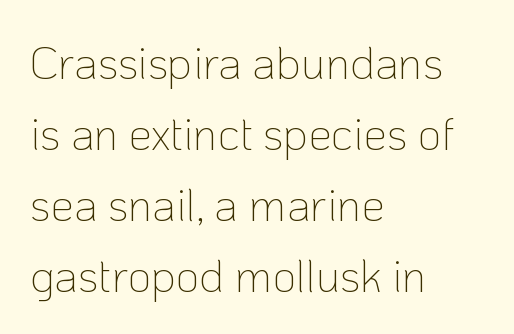
The image shows 46 px thin sans-serif type, upright; set left-aligned, normal line spacing (1.54x), normal letter spacing, not underlined; low stroke contrast and a medium x-height.
